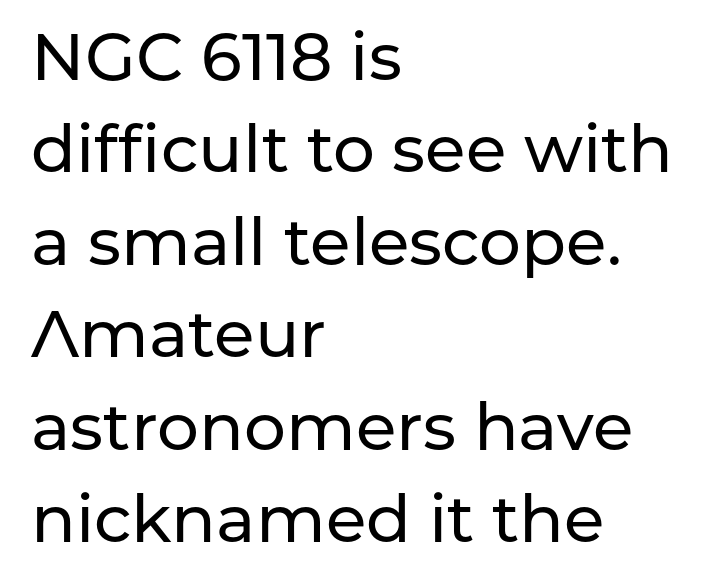
{"serif": "no", "italic": "no", "width": "normal", "stroke_contrast": "low", "x_height": "medium", "monospaced": "no", "underline": "no", "align": "left", "line_spacing": "normal", "line_spacing_ratio": 1.4, "letter_spacing": "normal", "letter_spacing_em": 0.0, "glyph_px": 66}
